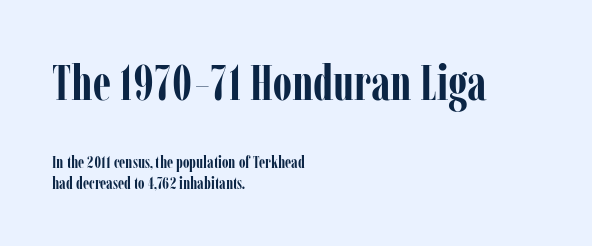
{"serif": "yes", "italic": "no", "bold": "yes", "weight": "semibold", "width": "condensed", "stroke_contrast": "low", "x_height": "medium", "monospaced": "no", "underline": "no", "align": "left", "line_spacing_ratio": 1.19, "letter_spacing": "normal", "letter_spacing_em": 0.0, "larger_block": "first", "size_ratio": 2.94, "glyph_px": 50}
